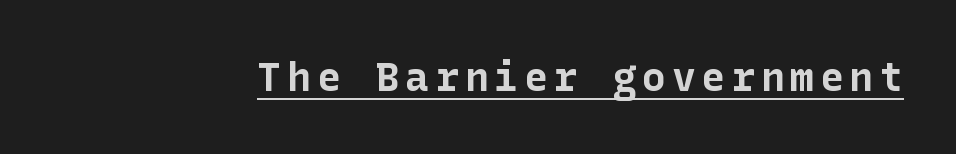
{"serif": "no", "italic": "no", "bold": "yes", "weight": "bold", "width": "normal", "stroke_contrast": "low", "x_height": "medium", "underline": "yes", "glyph_px": 40}
